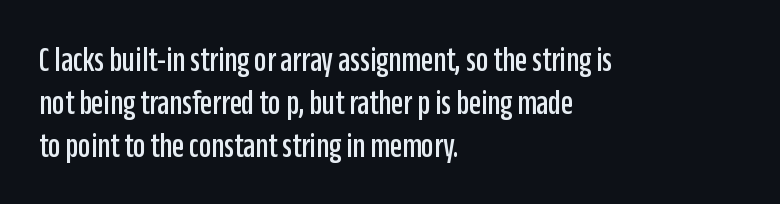
The letters advance in unequal steps, a hallmark of proportional type. Layout note: lines flush left. A sans-serif font was chosen for this passage. Here the glyphs are tracked normally, forming tight word shapes.
